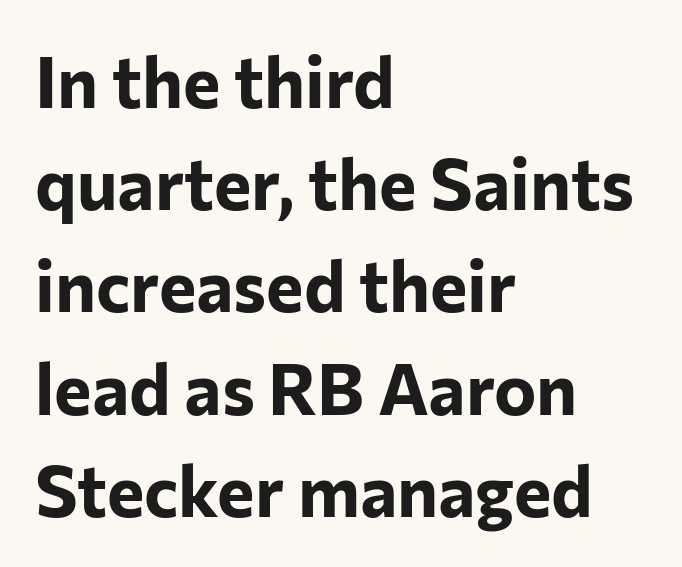
The image shows 71 px bold sans-serif type, upright; set left-aligned, normal line spacing (1.44x), normal letter spacing, not underlined; low stroke contrast and a medium x-height.
